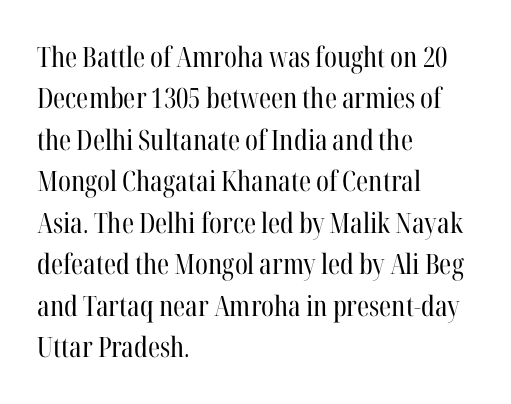
Q: Is the text bold? A: No.
Q: Is the text italic (slanted)? A: No, it is upright.
Q: Is the typeface a serif or a sans-serif typeface? A: Serif.
Q: Is the text underlined? A: No.
Q: How is the paragraph aligned? A: Left-aligned.
Q: Is the spacing between letters normal or unusually wide? A: Normal.
Q: Is the spacing between lines tight, normal or loose? A: Normal.
Q: Width (condensed, normal, or wide)? A: Condensed.
Q: Stroke contrast? A: High.
Q: x-height? A: Medium.
Q: Monospaced? A: No.
